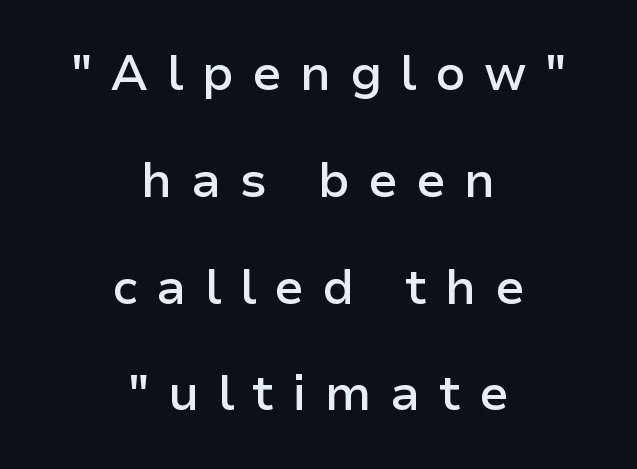
{"serif": "no", "italic": "no", "bold": "semi", "weight": "semibold", "width": "normal", "stroke_contrast": "low", "x_height": "medium", "monospaced": "no", "underline": "no", "align": "center", "line_spacing": "loose", "line_spacing_ratio": 2.18, "letter_spacing": "wide", "letter_spacing_em": 0.37, "glyph_px": 49}
